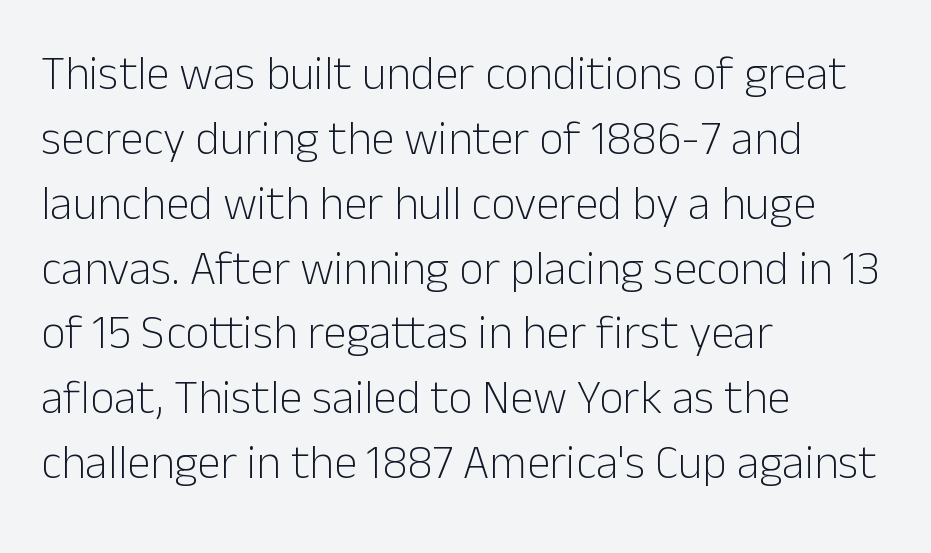
The image shows 47 px light sans-serif type, upright; set left-aligned, normal line spacing (1.38x), normal letter spacing, not underlined; low stroke contrast and a medium x-height.
